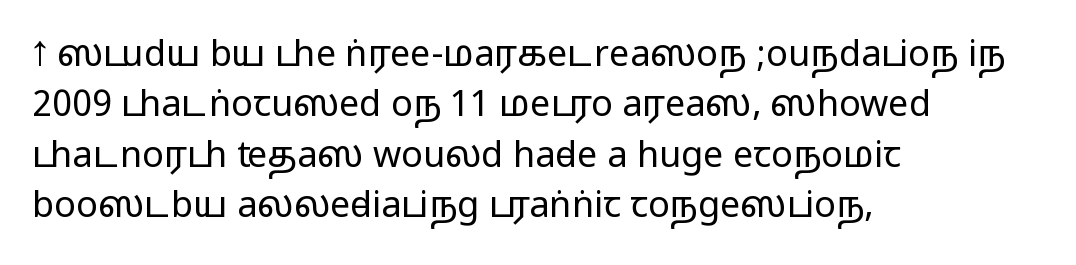
The leading is moderate, giving the passage an even texture. A sans-serif font was chosen for this passage. Notice how the stems are strictly vertical — no italics here. The zone under the glyphs is completely vacant.
